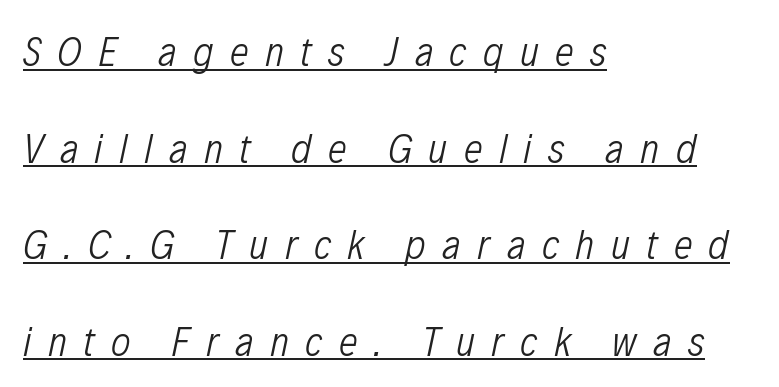
The image shows 42 px light, condensed type, italic (leaning right); set left-aligned, loose line spacing (2.3x), unusually wide letter spacing (+0.39 em), underlined; low stroke contrast and a medium x-height.
